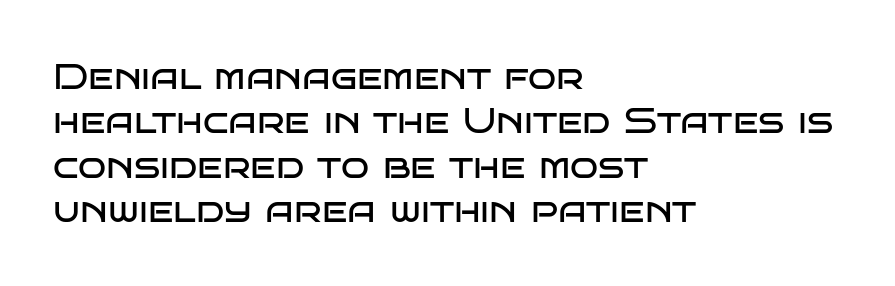
Q: Is the text bold? A: No.
Q: Is the text italic (slanted)? A: No, it is upright.
Q: Is the typeface a serif or a sans-serif typeface? A: Sans-serif.
Q: Is the text underlined? A: No.
Q: How is the paragraph aligned? A: Left-aligned.
Q: Is the spacing between letters normal or unusually wide? A: Normal.
Q: Width (condensed, normal, or wide)? A: Wide.
Q: Stroke contrast? A: Low.
Q: x-height? A: Large.
Q: Monospaced? A: No.
